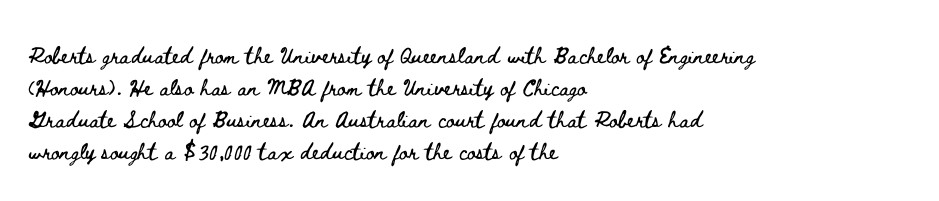
The image shows 21 px text type; set left-aligned, normal line spacing (1.53x), normal letter spacing, not underlined.
